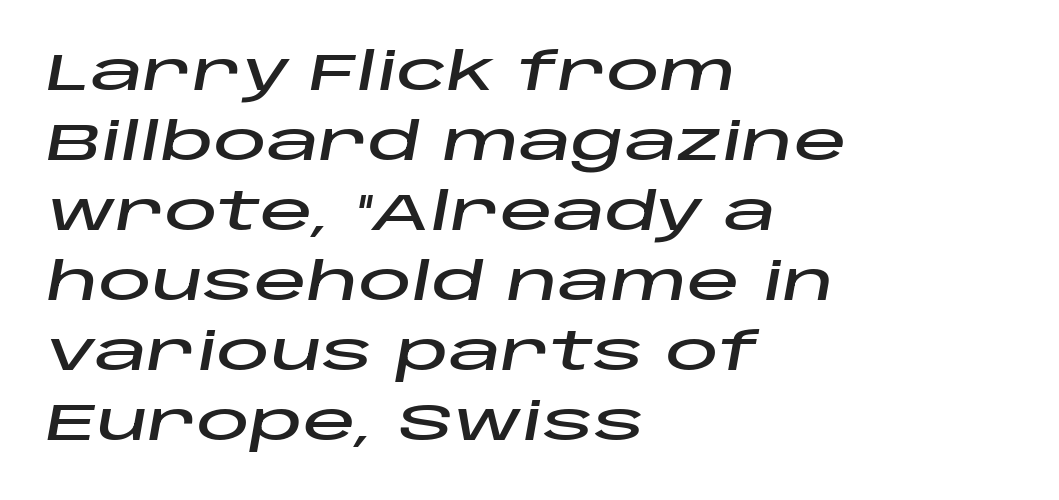
Q: Is the text italic (slanted)? A: Yes, it leans right by about 10 degrees.
Q: Is the text underlined? A: No.
Q: How is the paragraph aligned? A: Left-aligned.
Q: Is the spacing between letters normal or unusually wide? A: Normal.
Q: Is the spacing between lines tight, normal or loose? A: Normal.
Q: Width (condensed, normal, or wide)? A: Wide.
Q: Stroke contrast? A: Low.
Q: x-height? A: Large.
Q: Monospaced? A: No.
